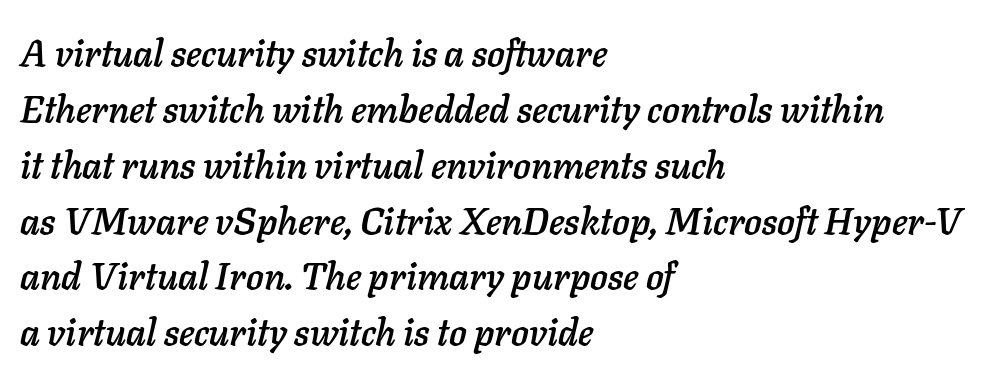
The image shows 37 px text type, italic (leaning right); set left-aligned, normal line spacing (1.51x), normal letter spacing, not underlined; low stroke contrast and a medium x-height.
